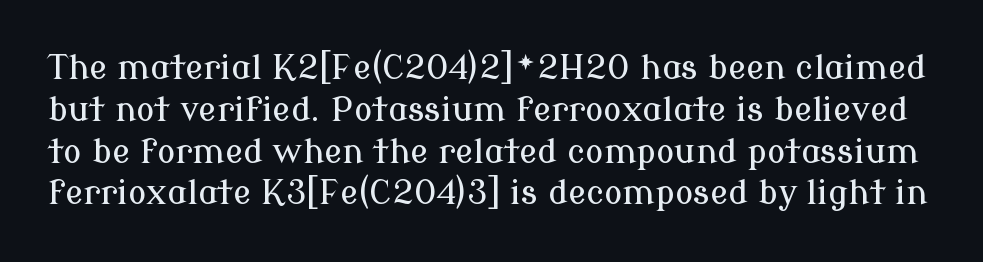
The letters carry serifs — small finishing strokes at the ends of their stems. Nothing unusual about the tracking: characters are spaced as the font intends. Do the characters align in a grid? No, the font is proportional. Ascenders rise straight up at ninety degrees. Words float on clear page, feet unadorned.
